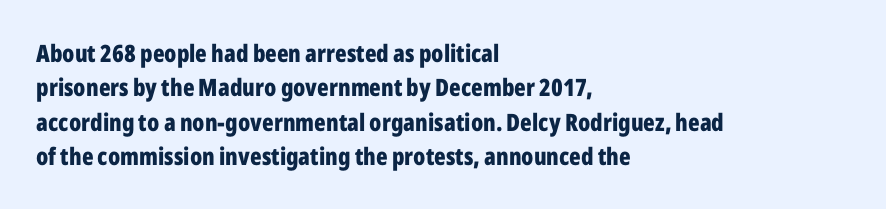
The passage shown is emphatically bold. The space directly below the letters is spotless. Italic? Not at all — the glyphs are vertical. The block of text has a typical density, with ordinary space between rows.
